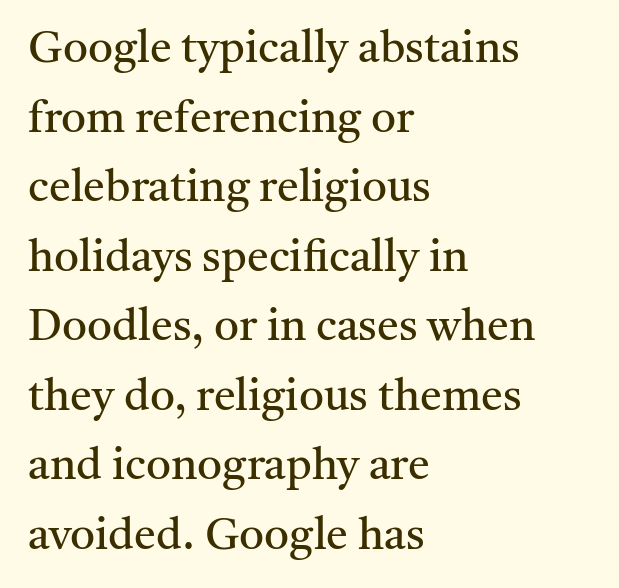
Underline: absent. Do the letters lean? They stand straight. Do the characters align in a grid? No, the font is proportional. A normal amount of white space separates one row of letters from the next. Summary of weight: not heavy and not bold.
